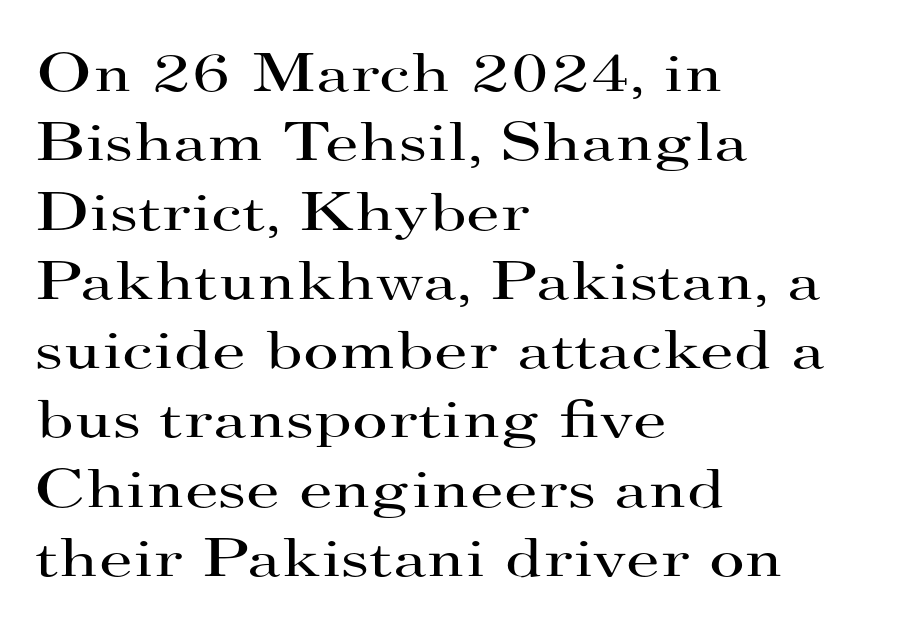
The image shows 55 px regular-weight, wide serif type, upright; set left-aligned, normal line spacing (1.26x), normal letter spacing, not underlined; high stroke contrast and a small x-height.
